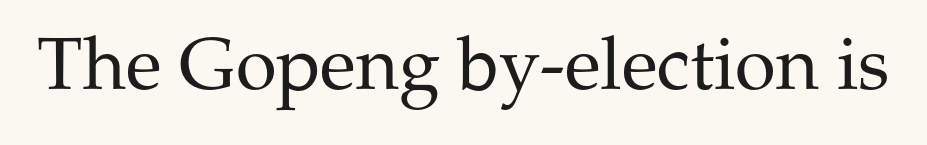
The face used here is proportionally spaced, like ordinary book or web type. You can tell from the footed stems that serif type was used. Letters have the restrained weight of plain body copy at most. Lines of text with bare space underneath. Look at the tracking — it's just the regular setting, nothing added.
